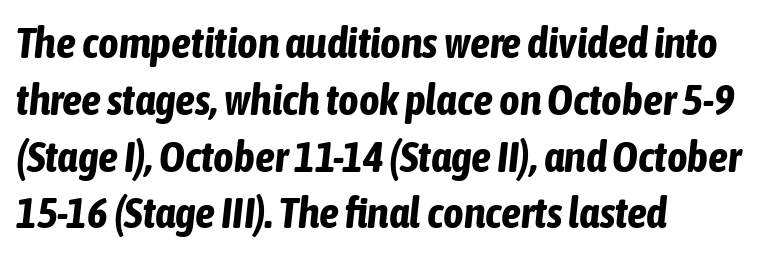
Q: Is the text bold? A: Yes.
Q: Is the text italic (slanted)? A: Yes, it leans right by about 6 degrees.
Q: Is the text underlined? A: No.
Q: How is the paragraph aligned? A: Left-aligned.
Q: Is the spacing between letters normal or unusually wide? A: Normal.
Q: Is the spacing between lines tight, normal or loose? A: Normal.
Q: Width (condensed, normal, or wide)? A: Condensed.
Q: Stroke contrast? A: Low.
Q: x-height? A: Medium.
Q: Monospaced? A: No.
